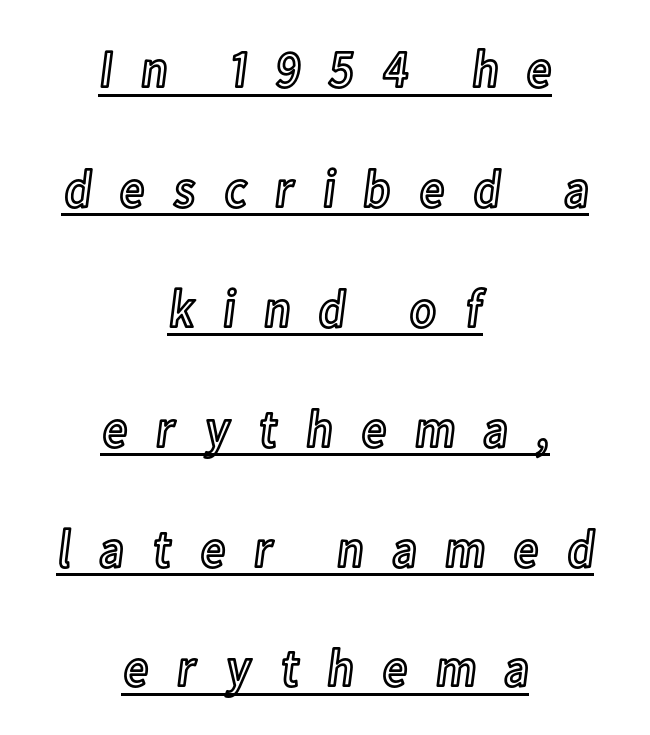
Q: Is the text italic (slanted)? A: Yes.
Q: Is the text underlined? A: Yes.
Q: How is the paragraph aligned? A: Centered.
Q: Is the spacing between letters normal or unusually wide? A: Unusually wide.
Q: Is the spacing between lines tight, normal or loose? A: Loose.
Q: Width (condensed, normal, or wide)? A: Condensed.
Q: x-height? A: Medium.
Q: Monospaced? A: No.
